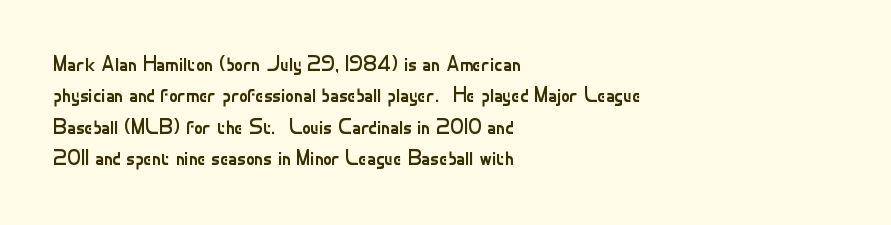
{"italic": "no", "bold": "no", "underline": "no", "align": "left", "line_spacing": "normal", "line_spacing_ratio": 1.5, "letter_spacing": "normal", "letter_spacing_em": 0.0, "glyph_px": 21}
